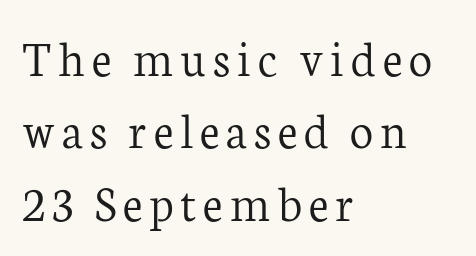
Left-aligned paragraph, ragged on the right. Characters remain perfectly vertical along every line. The font sits on the lighter half of the weight spectrum, regular included. Here the designer chose a conventional face with non-uniform glyph widths.
